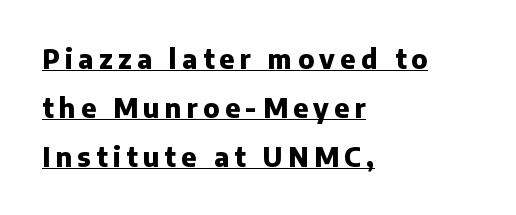
{"italic": "no", "bold": "yes", "underline": "yes", "align": "left", "line_spacing_ratio": 1.88, "letter_spacing": "wide", "letter_spacing_em": 0.21, "glyph_px": 26}
